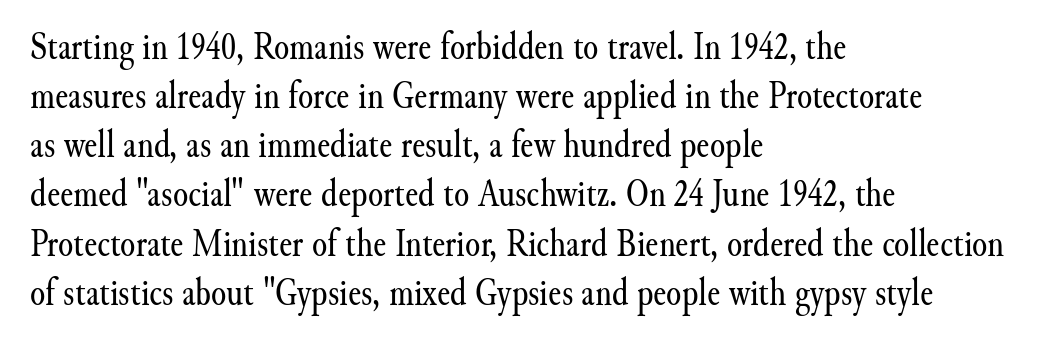
The image shows 39 px regular-weight serif type, upright; set left-aligned, normal line spacing (1.26x), normal letter spacing, not underlined; medium stroke contrast and a small x-height.
